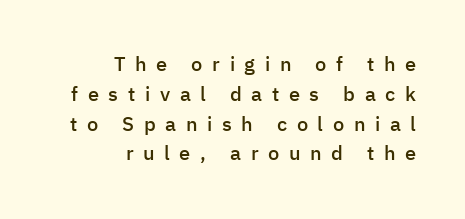
The image shows 20 px text type, upright; set right-aligned, normal line spacing (1.49x), unusually wide letter spacing (+0.48 em), not underlined.
